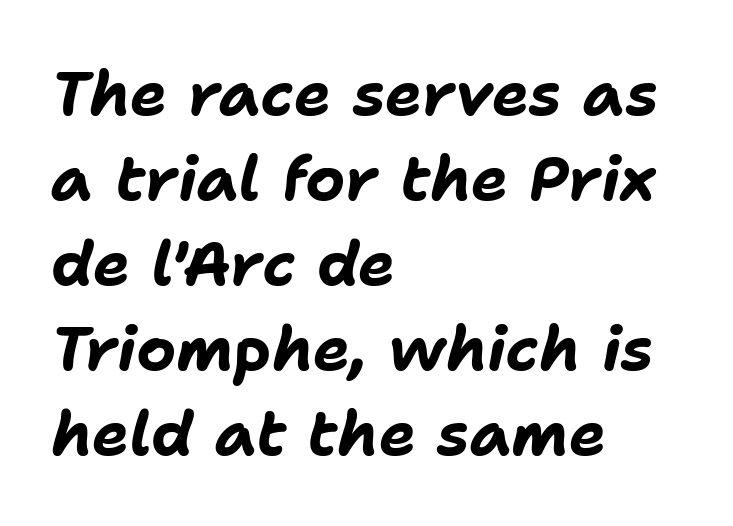
Q: Is the text bold? A: Yes.
Q: Is the text italic (slanted)? A: Yes, it leans right by about 11 degrees.
Q: Is the text underlined? A: No.
Q: How is the paragraph aligned? A: Left-aligned.
Q: Is the spacing between letters normal or unusually wide? A: Normal.
Q: Is the spacing between lines tight, normal or loose? A: Normal.
Q: Width (condensed, normal, or wide)? A: Normal.
Q: Stroke contrast? A: Low.
Q: x-height? A: Medium.
Q: Monospaced? A: No.
